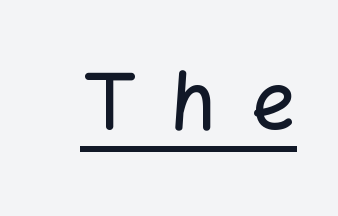
When letters stand straight like this, we call the style roman or upright. A continuous stroke trails under the words, as in a hyperlink. To sum up the face: it is a sans, with no serifs. Looks like regular typesetting: each glyph gets only the width it needs.
